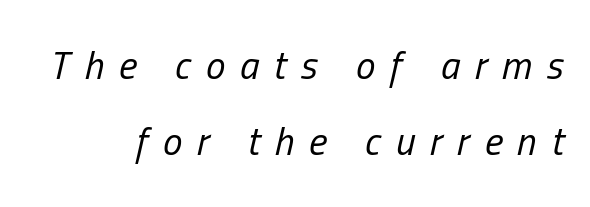
In terms of leading, this rendering errs on the spacious side. Caption: expanded tracking, letters set apart. The words here are not underlined. The glyphs look as if they've been sheared to an angle.
